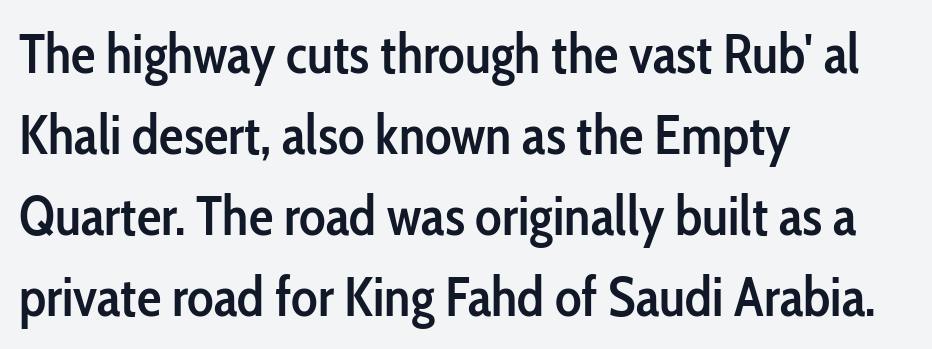
Style check: upright. This sample uses plain, unmodified letter spacing. The letters carry no serifs — their stems end cleanly without finishing strokes. The sample has been set in demibold, a notch under bold. The rendering uses natural spacing where letterforms have individual widths.
